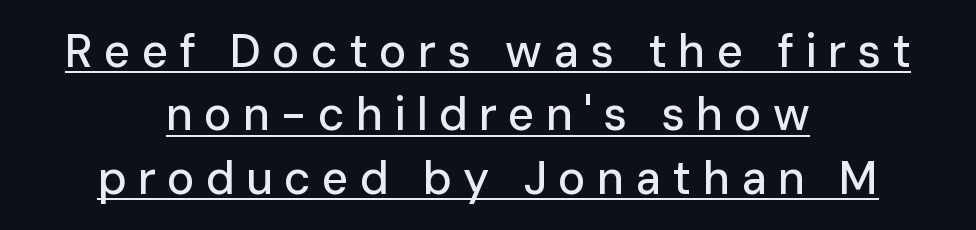
Q: Is the text italic (slanted)? A: No, it is upright.
Q: Is the typeface a serif or a sans-serif typeface? A: Sans-serif.
Q: Is the text underlined? A: Yes.
Q: How is the paragraph aligned? A: Centered.
Q: Is the spacing between letters normal or unusually wide? A: Unusually wide.
Q: Is the spacing between lines tight, normal or loose? A: Normal.
Q: Width (condensed, normal, or wide)? A: Normal.
Q: Stroke contrast? A: Low.
Q: x-height? A: Medium.
Q: Monospaced? A: No.
